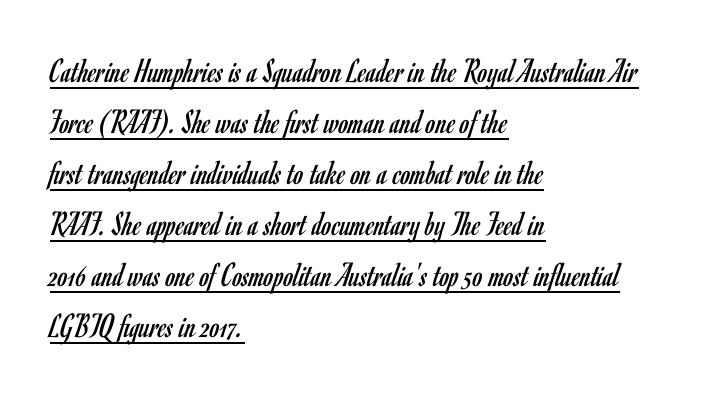
The image shows 35 px regular-weight, condensed sans-serif type; set left-aligned, normal line spacing (1.46x), normal letter spacing, underlined; low stroke contrast and a small x-height.
